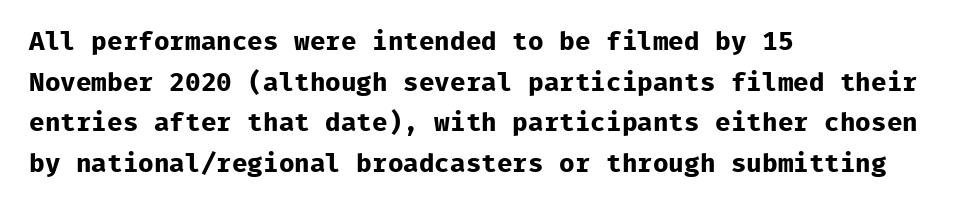
The image shows 26 px bold type, upright; set left-aligned, normal line spacing (1.56x), normal letter spacing, not underlined.
